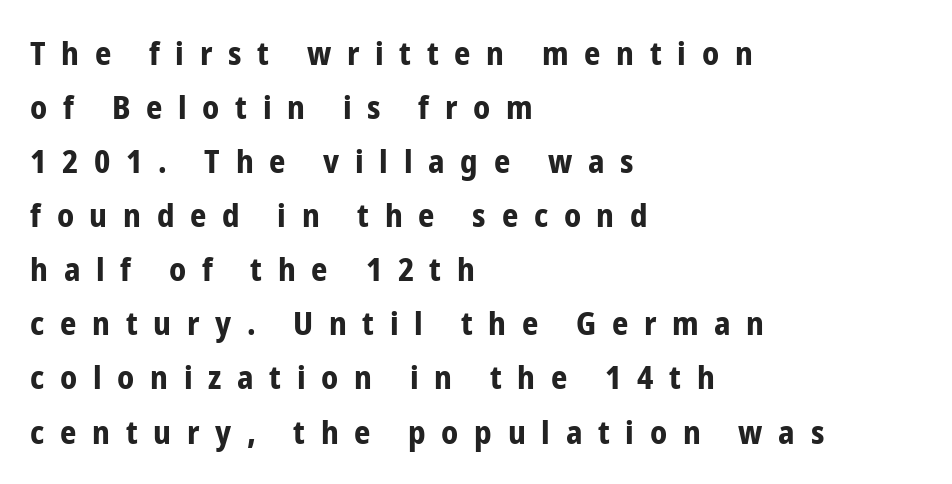
The image shows 32 px bold, condensed sans-serif type, upright; set left-aligned, normal line spacing (1.69x), unusually wide letter spacing (+0.49 em), not underlined; low stroke contrast and a medium x-height.
